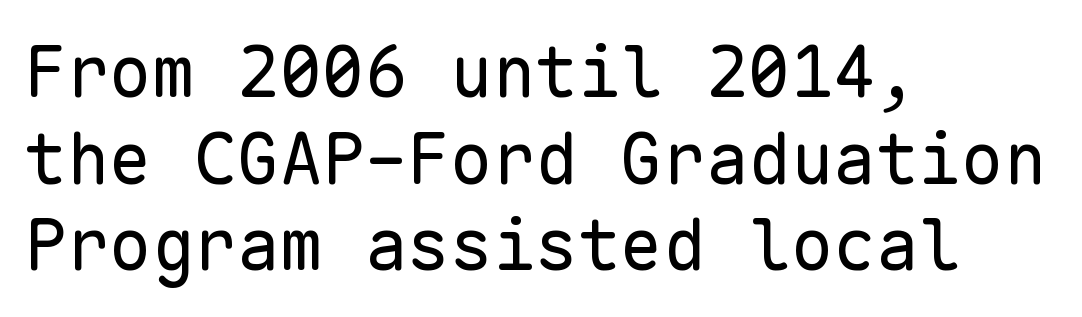
The image shows 71 px regular-weight sans-serif type, upright, monospaced; set left-aligned, line spacing 1.22x, normal letter spacing, not underlined; low stroke contrast and a medium x-height.
